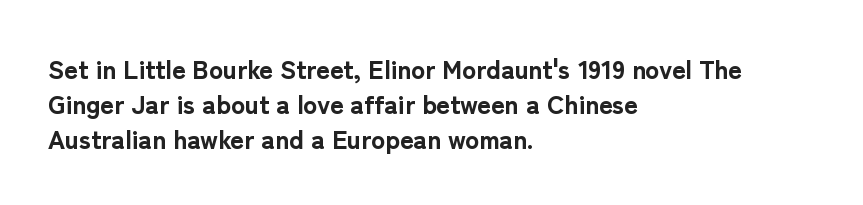
The image shows 26 px bold type, upright; set left-aligned, normal line spacing (1.34x), normal letter spacing, not underlined.
